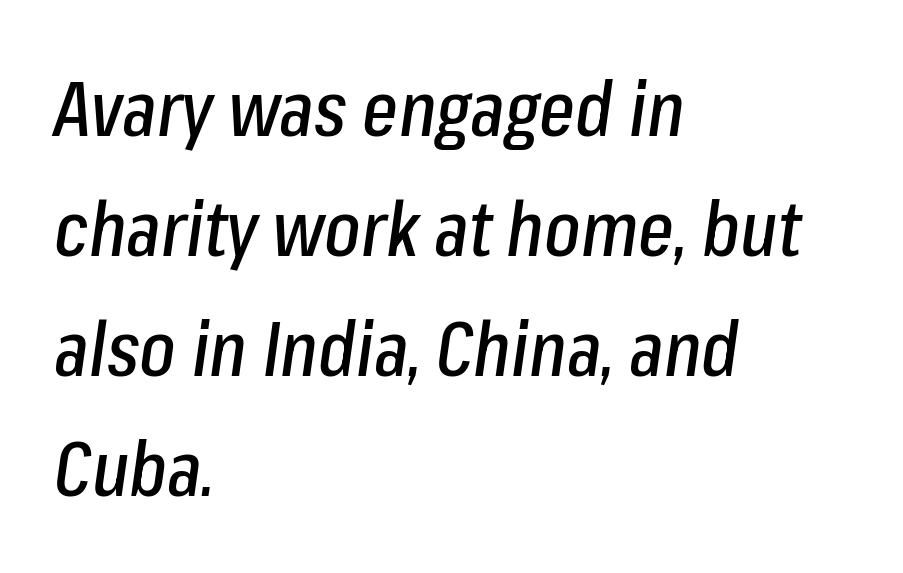
{"italic": "yes", "lean": "right", "slant_degrees": 8, "width": "condensed", "stroke_contrast": "low", "x_height": "medium", "monospaced": "no", "underline": "no", "align": "left", "line_spacing": "normal", "line_spacing_ratio": 1.58, "letter_spacing": "normal", "letter_spacing_em": 0.0, "glyph_px": 76}
